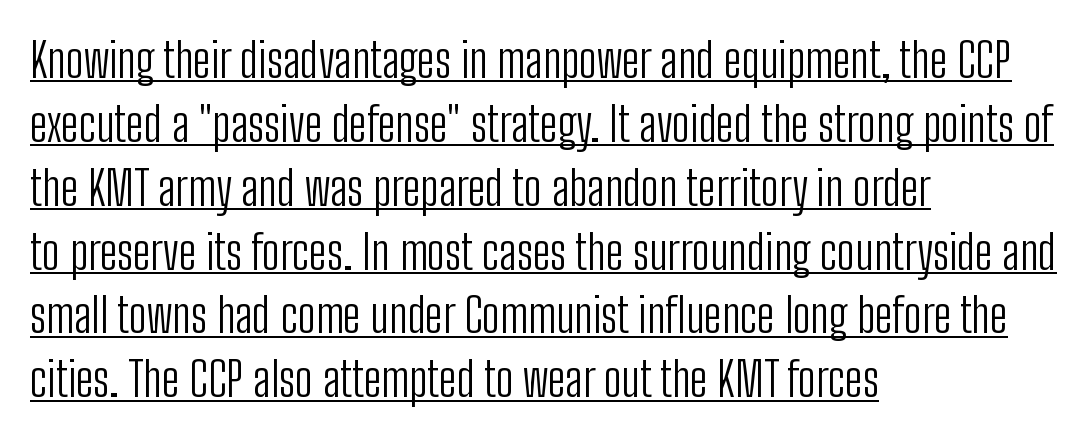
{"serif": "no", "italic": "no", "bold": "no", "weight": "light", "width": "condensed", "stroke_contrast": "low", "x_height": "medium", "monospaced": "no", "underline": "yes", "align": "left", "line_spacing": "normal", "line_spacing_ratio": 1.33, "letter_spacing": "normal", "letter_spacing_em": 0.0, "glyph_px": 48}
